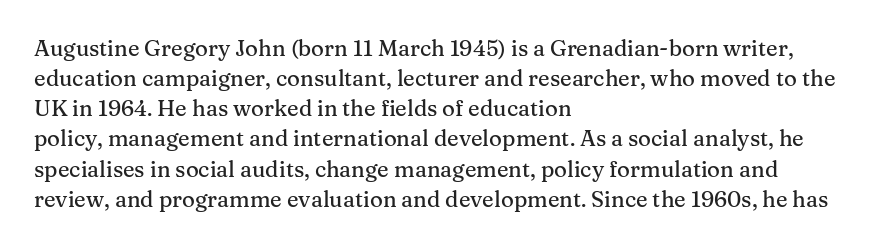
Q: Is the text italic (slanted)? A: No, it is upright.
Q: Is the text underlined? A: No.
Q: How is the paragraph aligned? A: Left-aligned.
Q: Is the spacing between letters normal or unusually wide? A: Normal.
Q: Is the spacing between lines tight, normal or loose? A: Normal.
